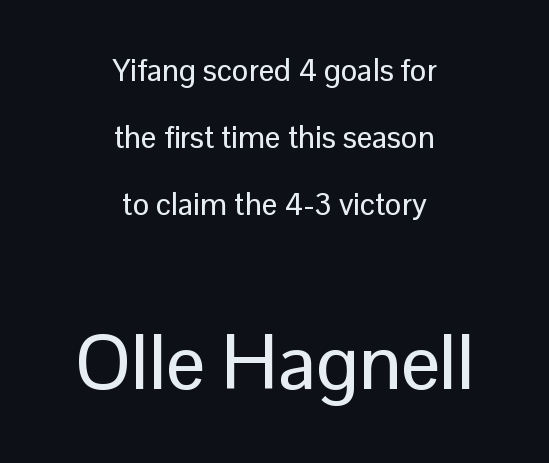
{"serif": "no", "italic": "no", "width": "normal", "stroke_contrast": "low", "x_height": "medium", "monospaced": "no", "underline": "no", "align": "center", "line_spacing": "loose", "line_spacing_ratio": 2.16, "letter_spacing": "normal", "letter_spacing_em": 0.0, "larger_block": "second", "size_ratio": 2.48, "glyph_px": 77}
